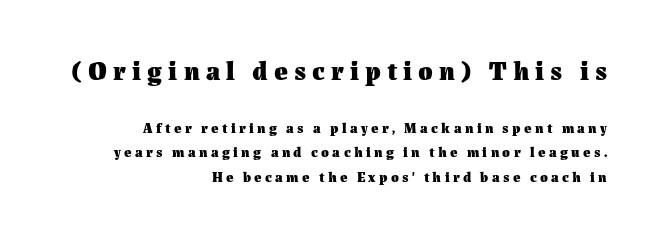
The image shows 26 px bold type, upright; set right-aligned, line spacing 1.74x, unusually wide letter spacing (+0.24 em), not underlined; the first (top) block is 1.86x larger.
